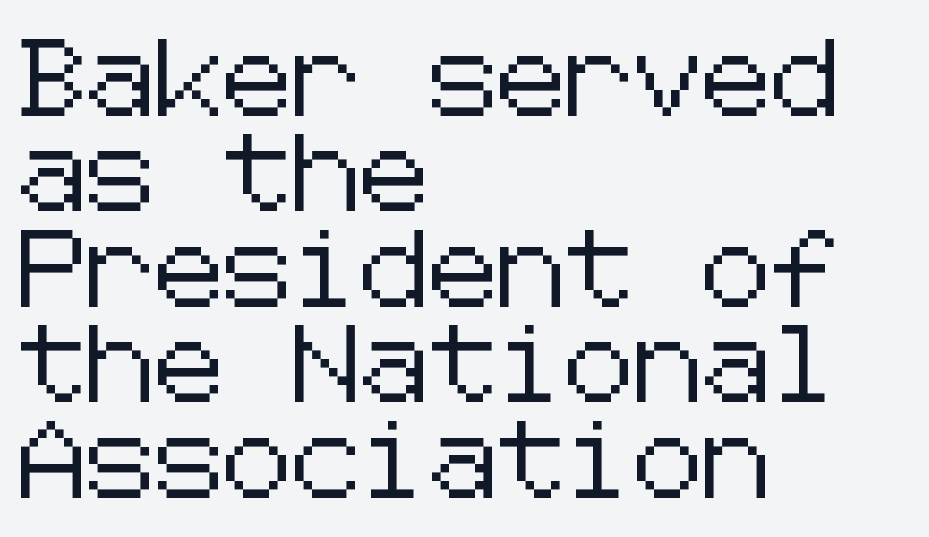
{"serif": "no", "italic": "no", "width": "normal", "stroke_contrast": "low", "x_height": "medium", "underline": "no", "align": "left", "line_spacing_ratio": 1.24, "letter_spacing": "normal", "letter_spacing_em": 0.0, "glyph_px": 77}
